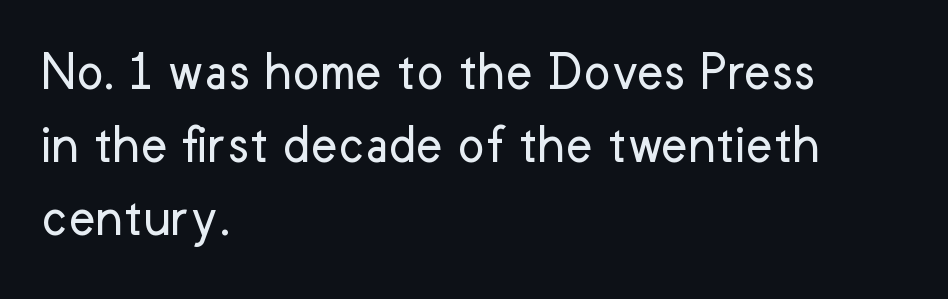
{"serif": "no", "italic": "no", "bold": "no", "weight": "regular", "width": "normal", "stroke_contrast": "low", "x_height": "medium", "monospaced": "no", "underline": "no", "align": "left", "line_spacing": "normal", "line_spacing_ratio": 1.28, "letter_spacing": "normal", "letter_spacing_em": 0.0, "glyph_px": 57}
